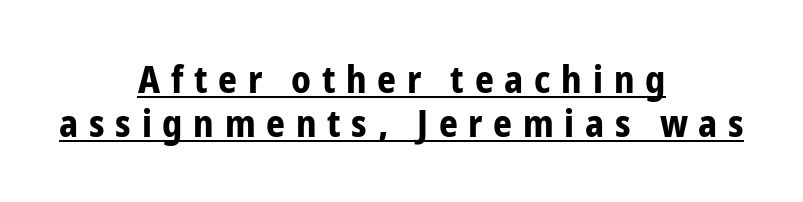
The image shows 37 px bold, condensed sans-serif type, upright; set centered, line spacing 1.2x, unusually wide letter spacing (+0.29 em), underlined; low stroke contrast and a medium x-height.
